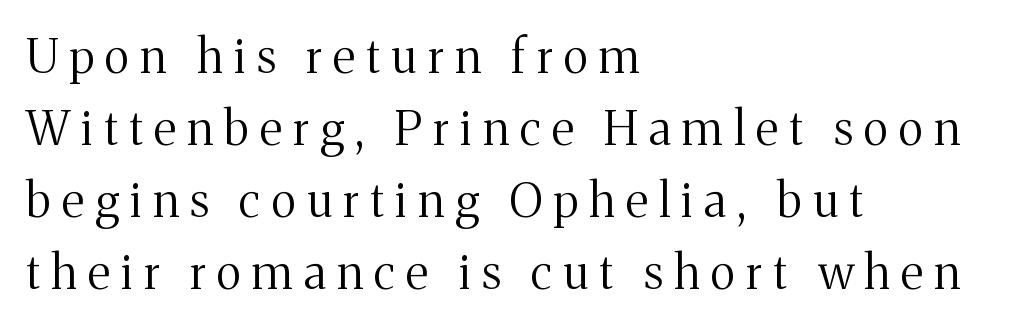
The image shows 47 px regular-weight serif type, upright; set left-aligned, normal line spacing (1.53x), unusually wide letter spacing (+0.24 em), not underlined; medium stroke contrast and a medium x-height.
